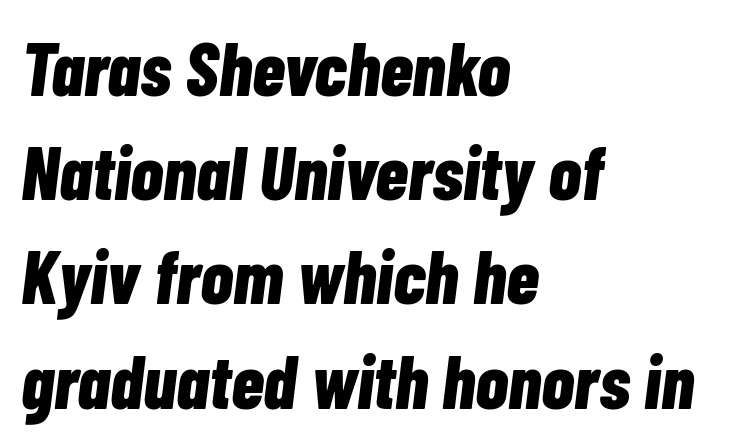
Q: Is the text bold? A: Yes.
Q: Is the text italic (slanted)? A: Yes, it leans right by about 7 degrees.
Q: Is the text underlined? A: No.
Q: How is the paragraph aligned? A: Left-aligned.
Q: Is the spacing between letters normal or unusually wide? A: Normal.
Q: Is the spacing between lines tight, normal or loose? A: Normal.
Q: Width (condensed, normal, or wide)? A: Condensed.
Q: Stroke contrast? A: Low.
Q: x-height? A: Medium.
Q: Monospaced? A: No.
